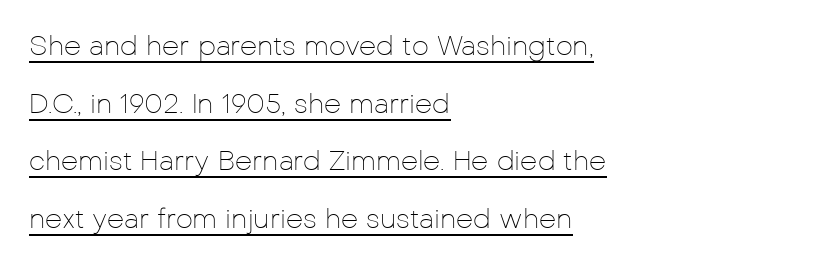
{"italic": "no", "bold": "no", "underline": "yes", "align": "left", "line_spacing": "loose", "line_spacing_ratio": 2.13, "letter_spacing": "normal", "letter_spacing_em": 0.0, "glyph_px": 27}
